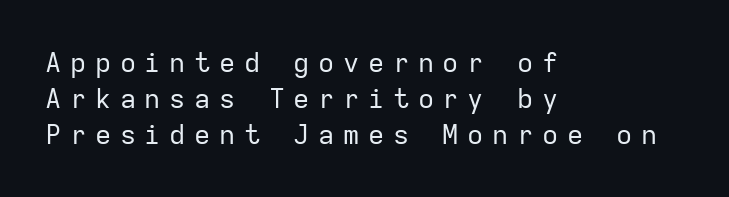
The image shows 27 px text type, upright; set left-aligned, normal line spacing (1.33x), unusually wide letter spacing (+0.32 em), not underlined.
